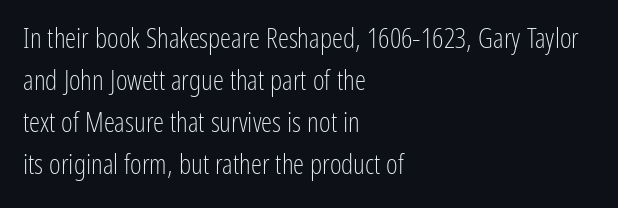
{"serif": "no", "italic": "no", "bold": "no", "weight": "light", "width": "condensed", "stroke_contrast": "low", "x_height": "medium", "monospaced": "no", "underline": "no", "align": "left", "line_spacing": "normal", "line_spacing_ratio": 1.5, "letter_spacing": "normal", "letter_spacing_em": 0.0, "glyph_px": 28}
